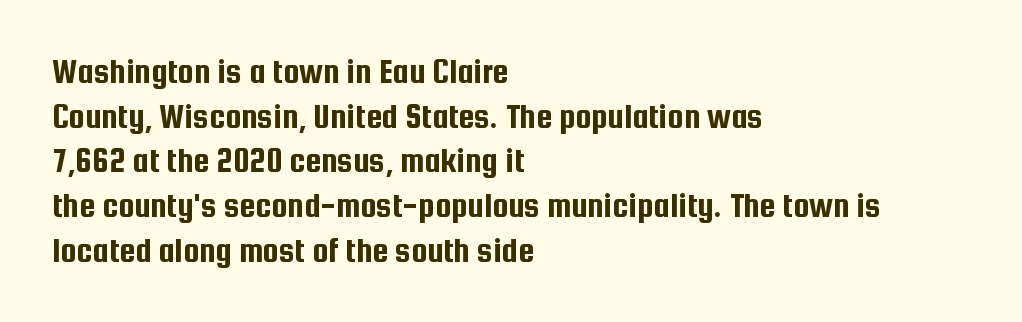
{"serif": "no", "italic": "no", "width": "condensed", "stroke_contrast": "low", "x_height": "medium", "monospaced": "no", "underline": "no", "align": "left", "line_spacing_ratio": 1.24, "letter_spacing": "normal", "letter_spacing_em": 0.0, "glyph_px": 36}
